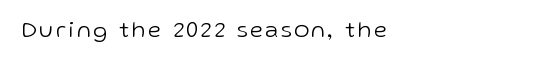
The image shows 23 px text type, upright; set left-aligned, not underlined.
